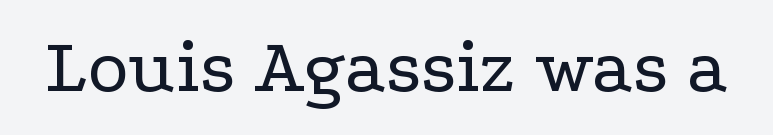
Q: Is the text bold? A: No.
Q: Is the text italic (slanted)? A: No, it is upright.
Q: Is the typeface a serif or a sans-serif typeface? A: Serif.
Q: Is the text underlined? A: No.
Q: Is the spacing between letters normal or unusually wide? A: Normal.
Q: Width (condensed, normal, or wide)? A: Wide.
Q: Stroke contrast? A: Low.
Q: x-height? A: Medium.
Q: Monospaced? A: No.
